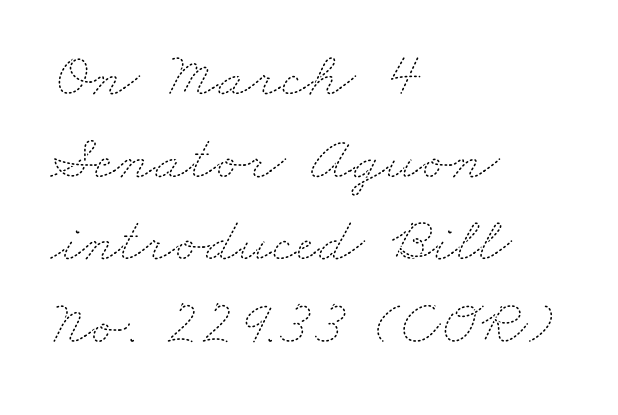
Look at the tracking — it's just the regular setting, nothing added. Proportional: the letters do not fall into vertical columns. This rendering features lettering with no underline. The strokes carry an ordinary text weight at most.
